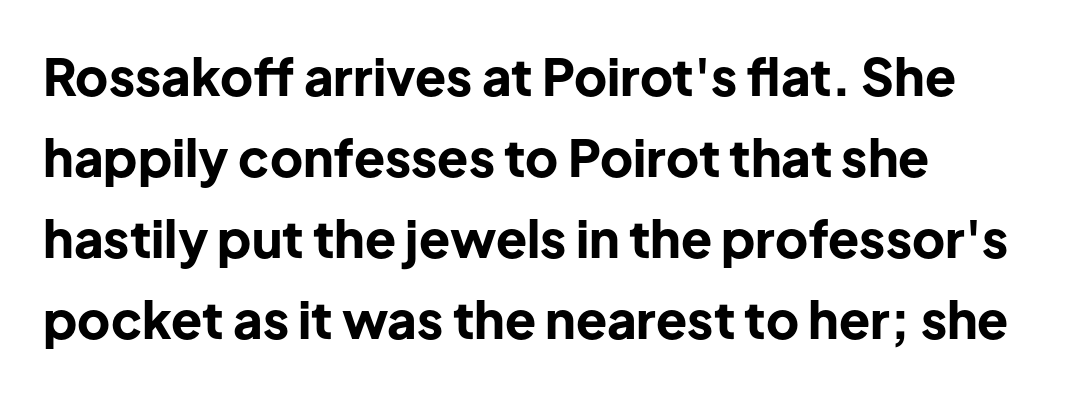
Q: Is the text bold? A: Yes.
Q: Is the text italic (slanted)? A: No, it is upright.
Q: Is the typeface a serif or a sans-serif typeface? A: Sans-serif.
Q: Is the text underlined? A: No.
Q: How is the paragraph aligned? A: Left-aligned.
Q: Is the spacing between letters normal or unusually wide? A: Normal.
Q: Is the spacing between lines tight, normal or loose? A: Normal.
Q: Width (condensed, normal, or wide)? A: Normal.
Q: Stroke contrast? A: Low.
Q: x-height? A: Medium.
Q: Monospaced? A: No.
